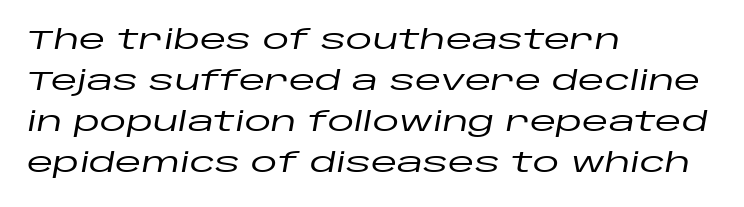
{"italic": "yes", "lean": "right", "slant_degrees": 10, "underline": "no", "align": "left", "line_spacing": "normal", "line_spacing_ratio": 1.52, "letter_spacing": "normal", "letter_spacing_em": 0.0, "glyph_px": 27}
